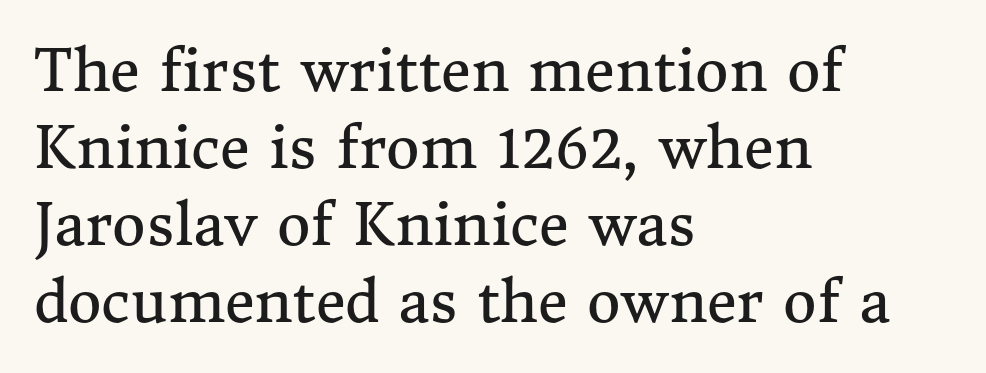
Q: Is the text bold? A: No.
Q: Is the text italic (slanted)? A: No, it is upright.
Q: Is the typeface a serif or a sans-serif typeface? A: Serif.
Q: Is the text underlined? A: No.
Q: How is the paragraph aligned? A: Left-aligned.
Q: Is the spacing between letters normal or unusually wide? A: Normal.
Q: Is the spacing between lines tight, normal or loose? A: Normal.
Q: Width (condensed, normal, or wide)? A: Normal.
Q: Stroke contrast? A: Medium.
Q: x-height? A: Medium.
Q: Monospaced? A: No.
